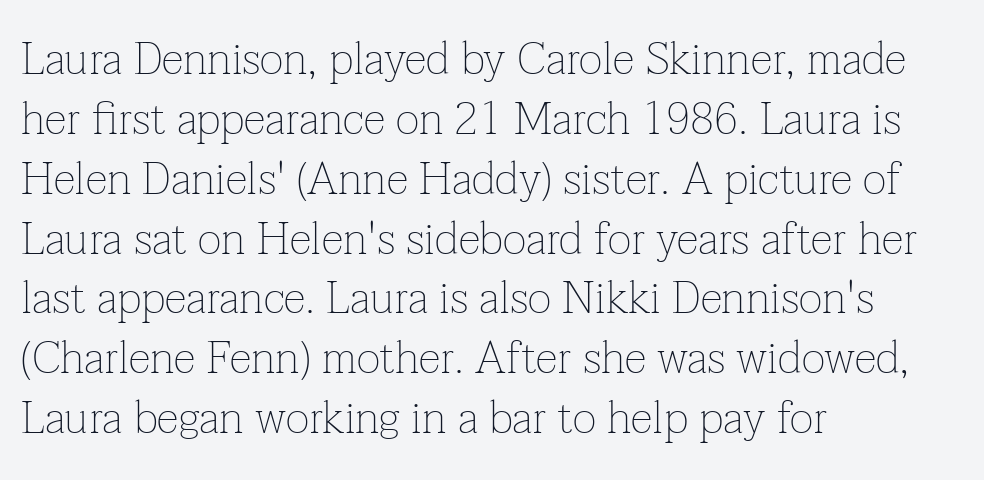
{"serif": "yes", "italic": "no", "bold": "no", "weight": "thin", "width": "normal", "stroke_contrast": "low", "x_height": "medium", "monospaced": "no", "underline": "no", "align": "left", "line_spacing": "normal", "line_spacing_ratio": 1.33, "letter_spacing": "normal", "letter_spacing_em": 0.0, "glyph_px": 45}
